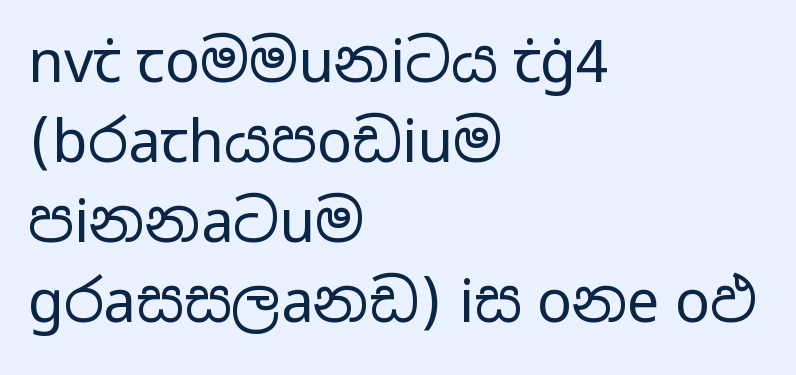
The image shows 58 px regular-weight, wide sans-serif type, upright; set left-aligned, normal line spacing (1.38x), normal letter spacing, not underlined; low stroke contrast and a medium x-height.
